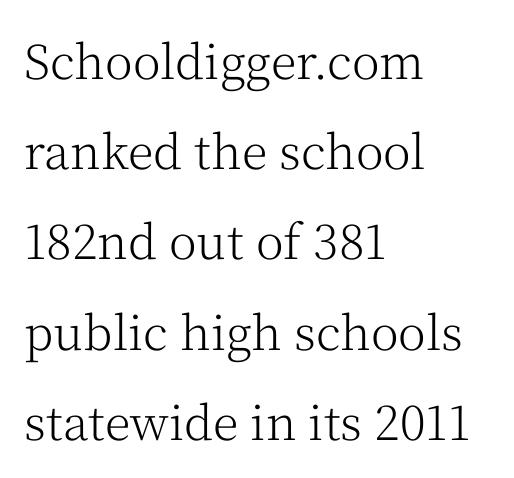
{"serif": "yes", "italic": "no", "bold": "no", "weight": "light", "width": "normal", "stroke_contrast": "medium", "x_height": "medium", "monospaced": "no", "underline": "no", "align": "left", "line_spacing": "loose", "line_spacing_ratio": 1.92, "letter_spacing": "normal", "letter_spacing_em": 0.0, "glyph_px": 47}
